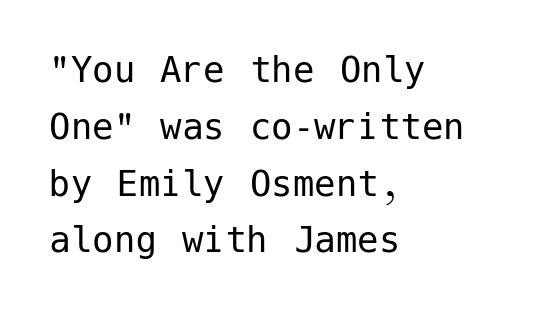
{"serif": "no", "italic": "no", "bold": "no", "weight": "regular", "width": "normal", "stroke_contrast": "low", "x_height": "medium", "underline": "no", "align": "left", "line_spacing": "normal", "line_spacing_ratio": 1.32, "letter_spacing": "normal", "letter_spacing_em": 0.0, "glyph_px": 43}
